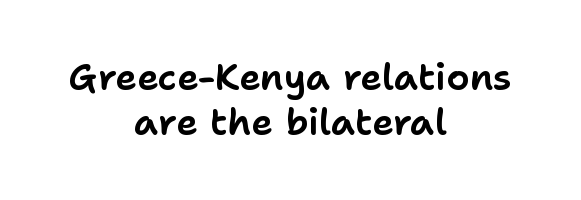
It's the straight-up-and-down kind of type. The glyphs in this specimen are sans serif. The letters sit at their default tracking, neither squeezed nor spread. This sample has the flowing, uneven cadence of proportional lettering.
